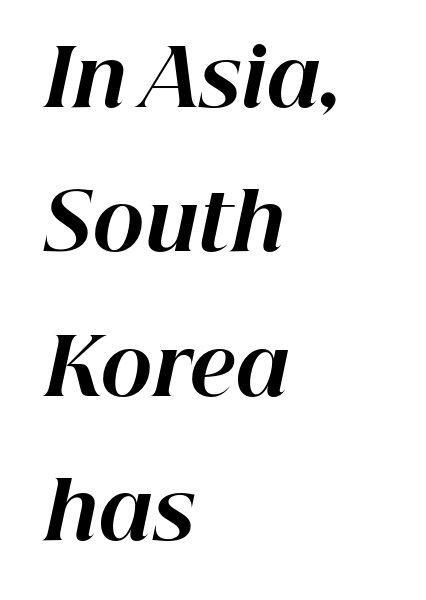
{"italic": "yes", "lean": "right", "slant_degrees": 12, "bold": "yes", "weight": "bold", "width": "normal", "stroke_contrast": "high", "x_height": "medium", "monospaced": "no", "underline": "no", "align": "left", "line_spacing_ratio": 1.85, "letter_spacing": "normal", "letter_spacing_em": 0.0, "glyph_px": 78}
